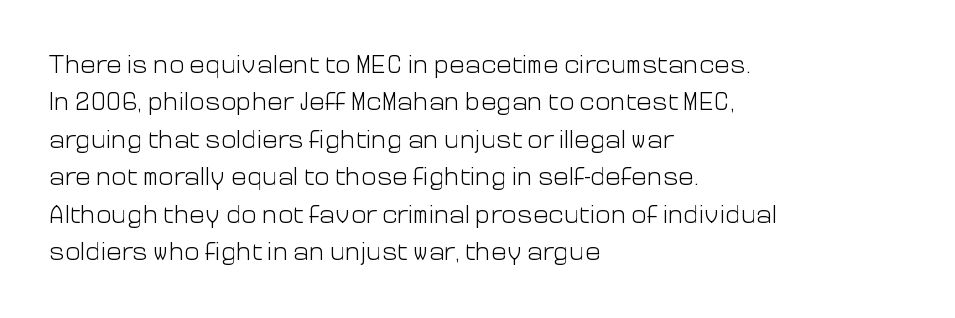
{"italic": "no", "bold": "no", "underline": "no", "align": "left", "line_spacing": "normal", "line_spacing_ratio": 1.44, "letter_spacing": "normal", "letter_spacing_em": 0.0, "glyph_px": 26}
